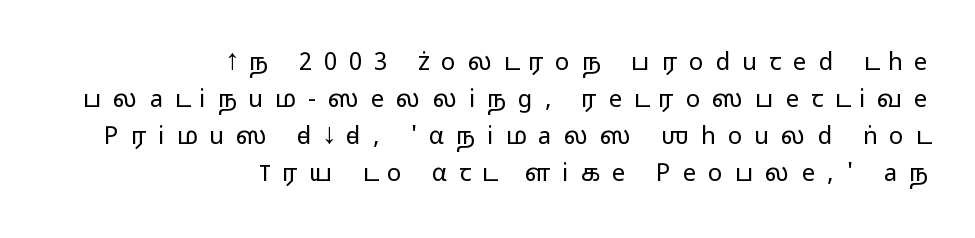
The baseline area is clear. There is plenty of visible air inserted between adjacent glyphs. Teacher's note: observe the even right margin — that is flush-right alignment. Compared with typical paragraphs, the rows here are spaced about the same. Counters stay open thanks to moderate or lighter strokes. Posture: vertical.
